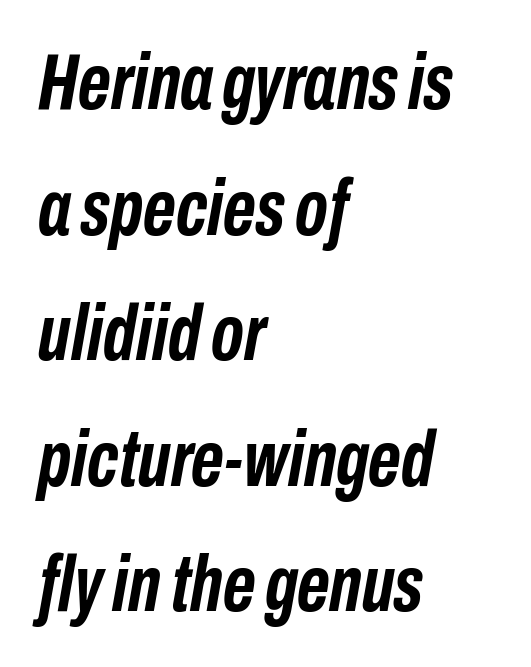
The image shows 80 px semibold, condensed type, italic (leaning right); set left-aligned, normal line spacing (1.57x), normal letter spacing, not underlined; low stroke contrast and a medium x-height.
